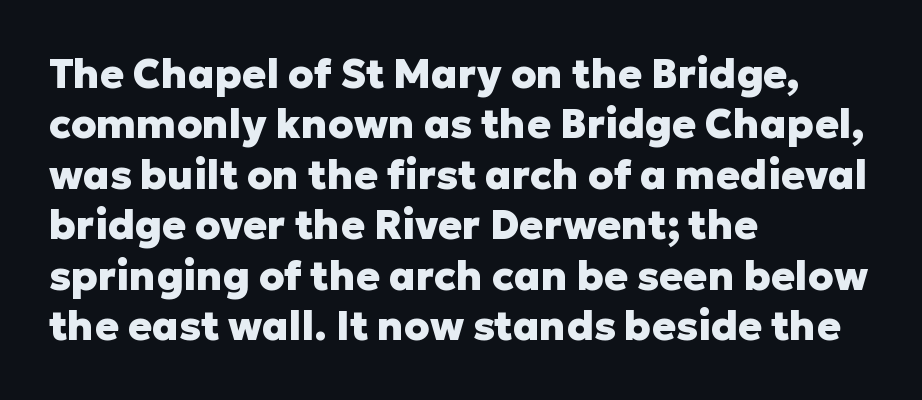
{"serif": "no", "italic": "no", "bold": "yes", "weight": "heavy", "width": "normal", "stroke_contrast": "low", "x_height": "medium", "monospaced": "no", "underline": "no", "align": "left", "line_spacing": "normal", "line_spacing_ratio": 1.26, "letter_spacing": "normal", "letter_spacing_em": 0.0, "glyph_px": 40}
